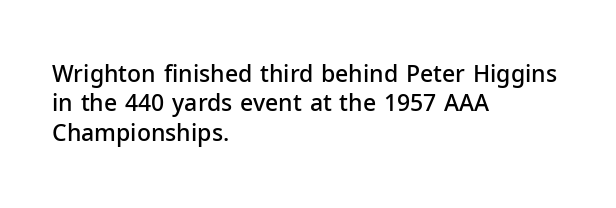
The image shows 23 px text type, upright; set left-aligned, normal line spacing (1.28x), normal letter spacing, not underlined.
